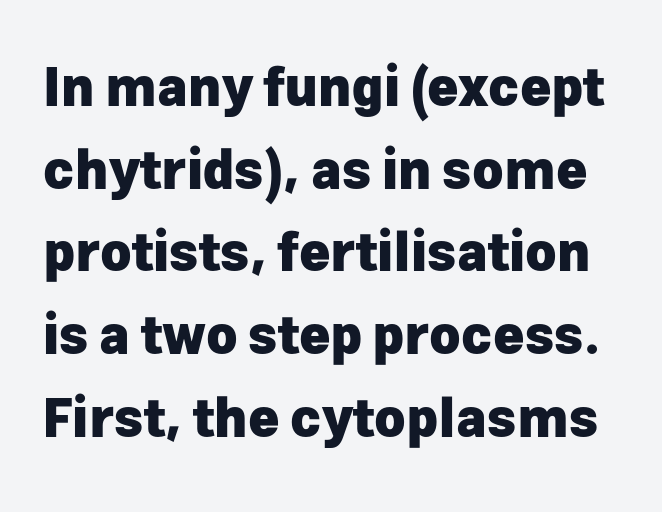
The image shows 53 px heavy sans-serif type, upright; set normal line spacing (1.56x), normal letter spacing, not underlined; low stroke contrast and a medium x-height.
